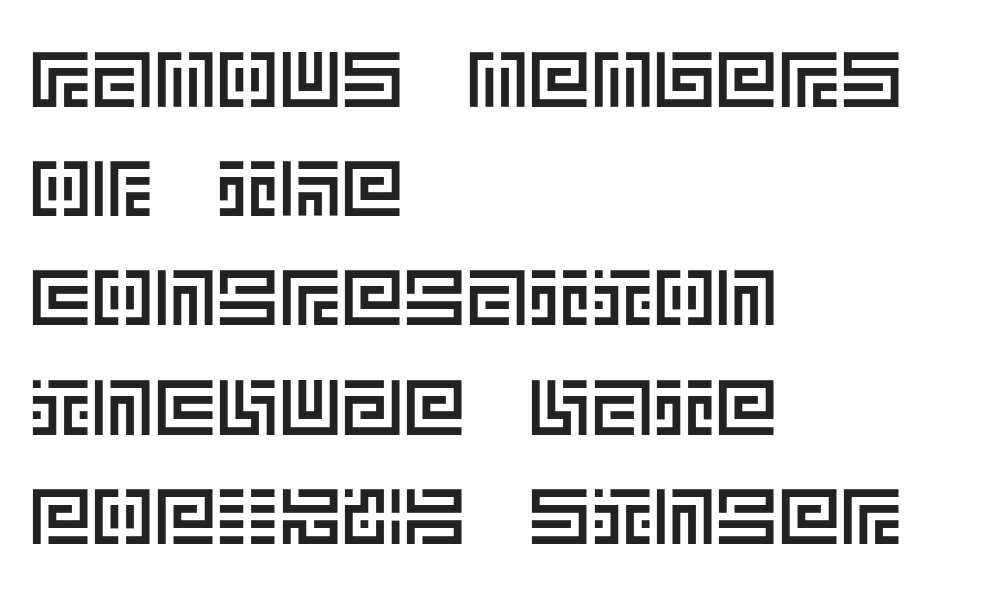
{"italic": "no", "width": "normal", "x_height": "large", "underline": "no", "align": "left", "line_spacing": "normal", "line_spacing_ratio": 1.4, "letter_spacing": "normal", "letter_spacing_em": 0.0, "glyph_px": 78}
